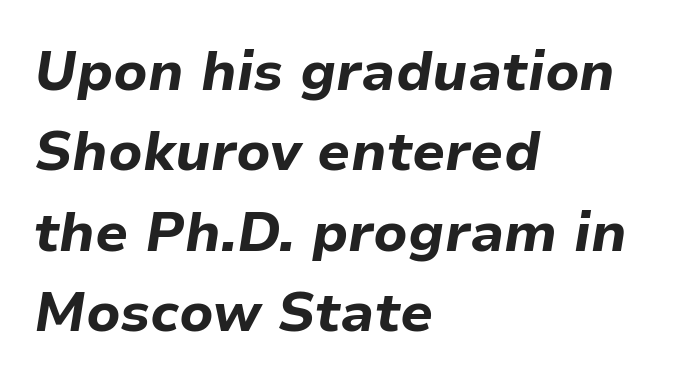
Where is the straight margin? On the left. The words here are not underlined. These lines were composed using italics. Words appear dense and cohesive because spacing is normal.
